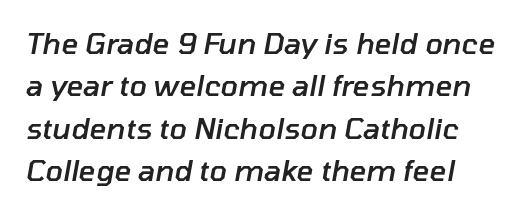
The image shows 29 px semibold type, italic (leaning right); set normal line spacing (1.46x), normal letter spacing, not underlined; low stroke contrast and a medium x-height.
